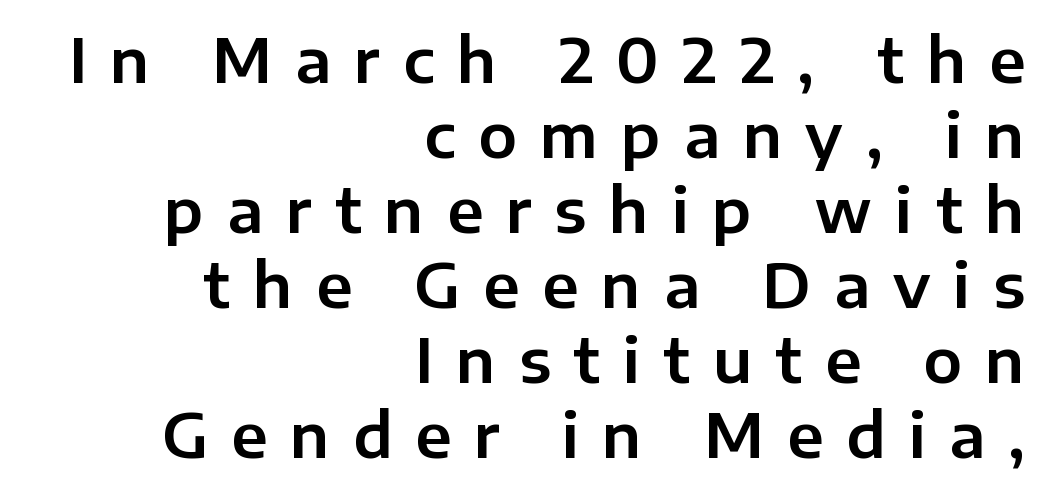
Between one letter and the next there's a generous, obvious gap. A roman cut, with each character standing at attention. A typesetter would call this proportional, since set widths differ per character. The glyphs in this specimen are sans serif.
